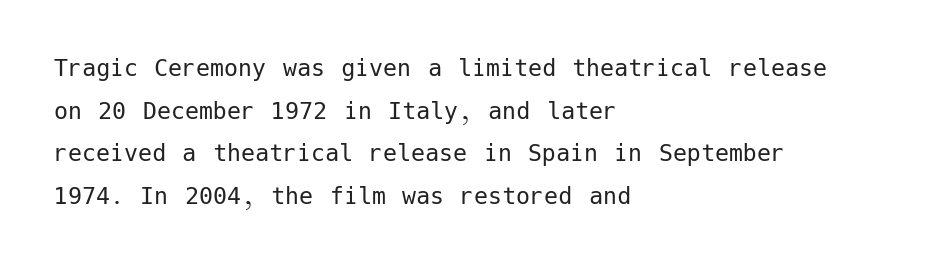
Q: Is the text bold? A: No.
Q: Is the text italic (slanted)? A: No, it is upright.
Q: Is the typeface a serif or a sans-serif typeface? A: Sans-serif.
Q: Is the text underlined? A: No.
Q: How is the paragraph aligned? A: Left-aligned.
Q: Is the spacing between letters normal or unusually wide? A: Normal.
Q: Is the spacing between lines tight, normal or loose? A: Normal.
Q: Width (condensed, normal, or wide)? A: Normal.
Q: Stroke contrast? A: Low.
Q: x-height? A: Medium.
